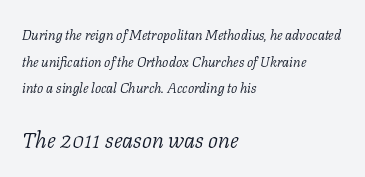
Bold? No — there's no thickening of the strokes. In CSS terms this would be text-align: left. The space beneath each line is pristine and unruled. Whoever set this chose breathing room over compactness in the vertical rhythm.
